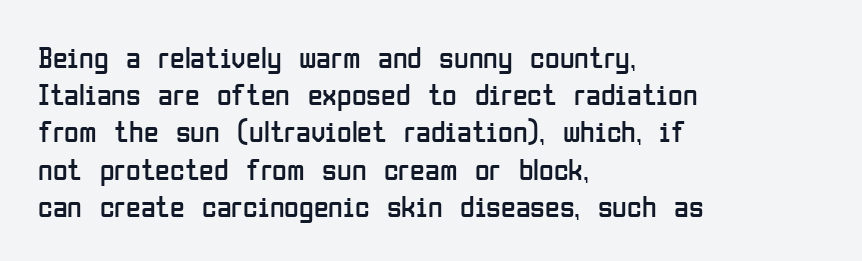
The image shows 30 px regular-weight, condensed sans-serif type, upright; set left-aligned, line spacing 1.24x, normal letter spacing, not underlined; low stroke contrast and a medium x-height.
